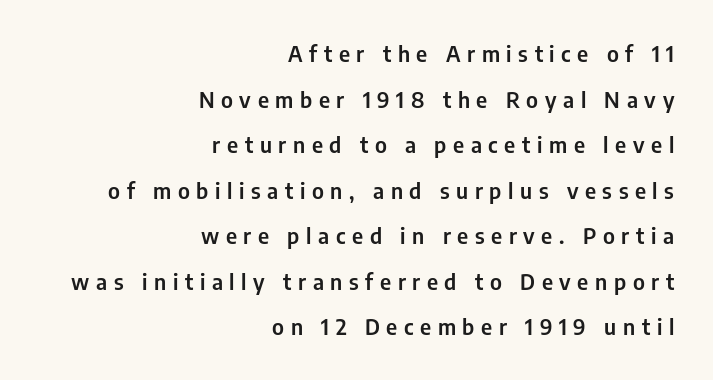
Q: Is the text italic (slanted)? A: No, it is upright.
Q: Is the text underlined? A: No.
Q: How is the paragraph aligned? A: Right-aligned.
Q: Is the spacing between letters normal or unusually wide? A: Unusually wide.
Q: Is the spacing between lines tight, normal or loose? A: Loose.
